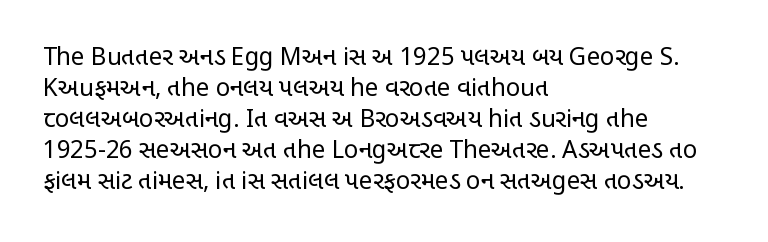
These lines keep a tight, regular rhythm from letter to letter. Notice how descenders clear the ascenders below comfortably — that's standard leading. These lines were composed using upright roman letters. One-word summary of the alignment: left. Nobody drew a line under any word here. The typesetting does not lean heavy: it is not bold.
